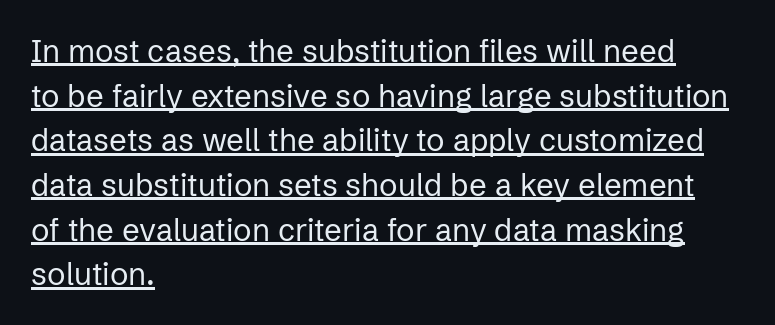
{"serif": "no", "italic": "no", "bold": "no", "weight": "regular", "width": "normal", "stroke_contrast": "low", "x_height": "medium", "monospaced": "no", "underline": "yes", "align": "left", "line_spacing": "normal", "line_spacing_ratio": 1.44, "letter_spacing": "normal", "letter_spacing_em": 0.0, "glyph_px": 31}
